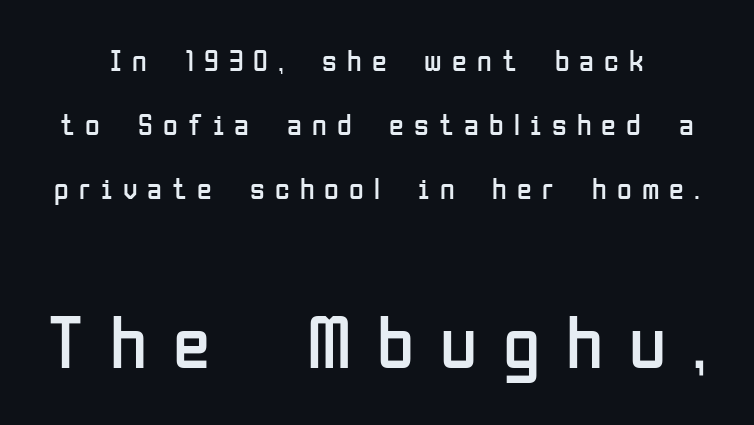
{"serif": "no", "italic": "no", "bold": "no", "weight": "regular", "width": "condensed", "stroke_contrast": "low", "x_height": "medium", "monospaced": "no", "underline": "no", "line_spacing": "loose", "line_spacing_ratio": 2.13, "letter_spacing": "wide", "letter_spacing_em": 0.34, "larger_block": "second", "size_ratio": 2.53, "glyph_px": 76}
